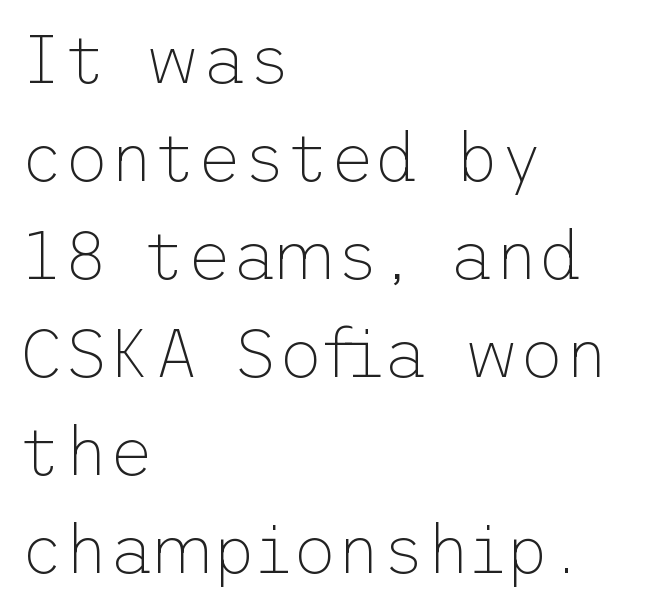
{"serif": "no", "italic": "no", "bold": "no", "weight": "thin", "width": "normal", "stroke_contrast": "low", "x_height": "medium", "underline": "no", "align": "left", "line_spacing": "normal", "line_spacing_ratio": 1.42, "letter_spacing": "normal", "letter_spacing_em": 0.0, "glyph_px": 69}
